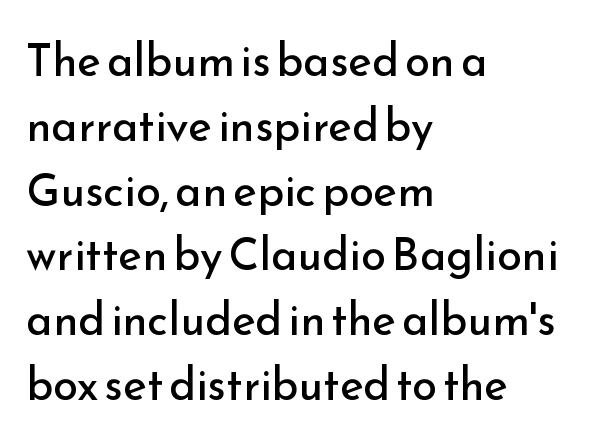
Q: Is the text bold? A: No.
Q: Is the text italic (slanted)? A: No, it is upright.
Q: Is the typeface a serif or a sans-serif typeface? A: Sans-serif.
Q: Is the text underlined? A: No.
Q: How is the paragraph aligned? A: Left-aligned.
Q: Is the spacing between letters normal or unusually wide? A: Normal.
Q: Is the spacing between lines tight, normal or loose? A: Normal.
Q: Width (condensed, normal, or wide)? A: Normal.
Q: Stroke contrast? A: Low.
Q: x-height? A: Small.
Q: Monospaced? A: No.
